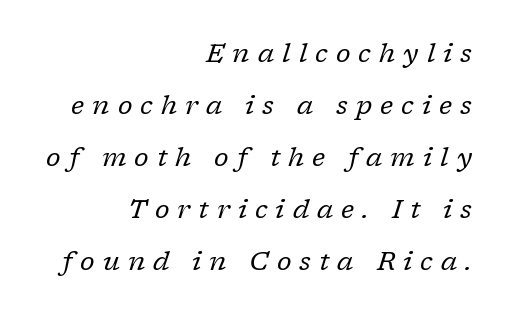
{"italic": "yes", "lean": "right", "slant_degrees": 17, "bold": "no", "underline": "no", "align": "right", "line_spacing": "loose", "line_spacing_ratio": 2.0, "letter_spacing": "wide", "letter_spacing_em": 0.31, "glyph_px": 26}
